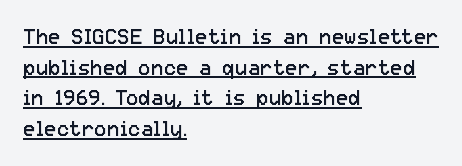
{"italic": "no", "bold": "no", "underline": "yes", "align": "left", "line_spacing": "normal", "line_spacing_ratio": 1.46, "letter_spacing": "normal", "letter_spacing_em": 0.0, "glyph_px": 21}
